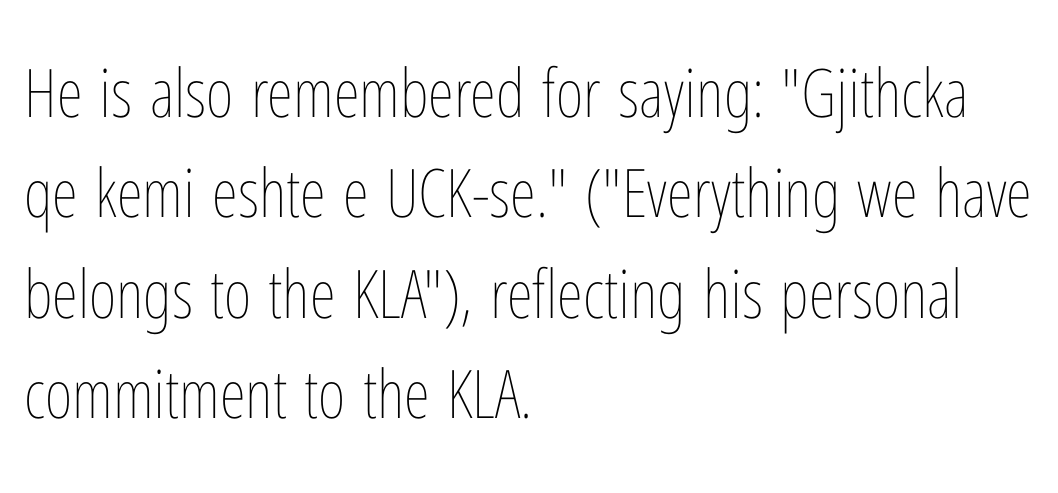
Q: Is the text bold? A: No.
Q: Is the text italic (slanted)? A: No, it is upright.
Q: Is the text underlined? A: No.
Q: How is the paragraph aligned? A: Left-aligned.
Q: Is the spacing between letters normal or unusually wide? A: Normal.
Q: Is the spacing between lines tight, normal or loose? A: Normal.
Q: Width (condensed, normal, or wide)? A: Condensed.
Q: Stroke contrast? A: Low.
Q: x-height? A: Medium.
Q: Monospaced? A: No.
